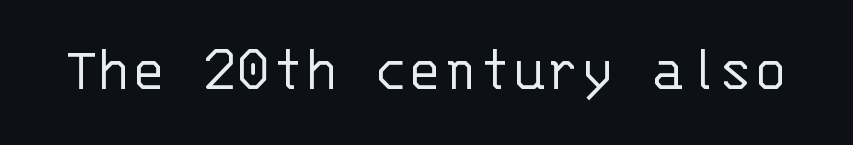
The image shows 64 px light sans-serif type, upright, monospaced; set normal letter spacing, not underlined; low stroke contrast and a large x-height.
